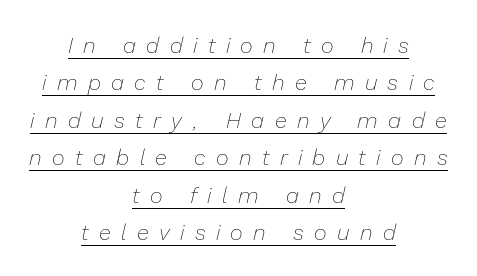
Q: Is the text bold? A: No.
Q: Is the text italic (slanted)? A: Yes, it leans right by about 13 degrees.
Q: Is the text underlined? A: Yes.
Q: How is the paragraph aligned? A: Centered.
Q: Is the spacing between letters normal or unusually wide? A: Unusually wide.
Q: Is the spacing between lines tight, normal or loose? A: Normal.
